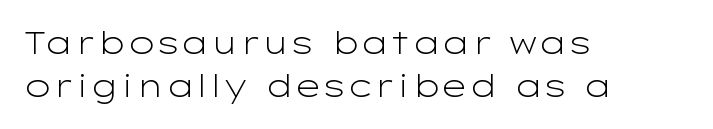
Tracking value appears to be zero — textbook default spacing. Students, observe: this is what conventionally led text looks like. Serifs: no, the terminals of the letterforms are clean. Lines of text with bare space underneath. These lines are rendered in a variable-pitch font. Vertical stems look standard width or narrower in stroke.
